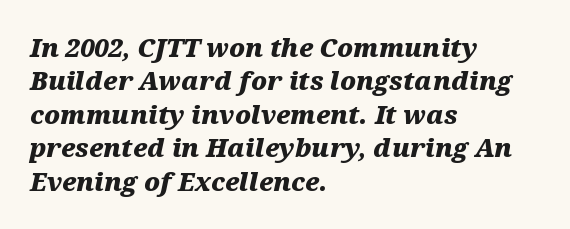
The foot of each line stays bare and open. Chunky letters — that's bold for sure. The face used here is rendered with its standard letterfit. Tall strokes in this sample are angled rather than plumb. These lines sit exactly where default settings would place them.
